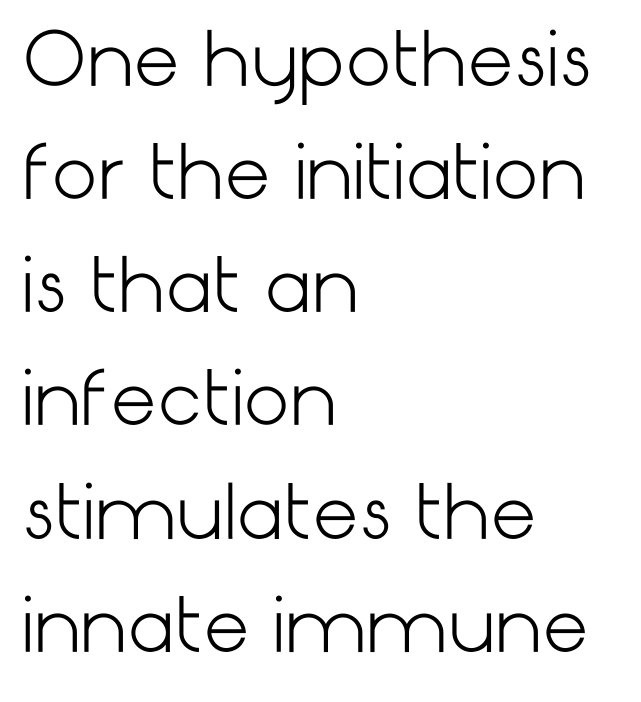
{"serif": "no", "italic": "no", "bold": "no", "weight": "light", "width": "normal", "stroke_contrast": "low", "x_height": "medium", "underline": "no", "align": "left", "line_spacing": "normal", "line_spacing_ratio": 1.55, "letter_spacing": "normal", "letter_spacing_em": 0.0, "glyph_px": 73}
